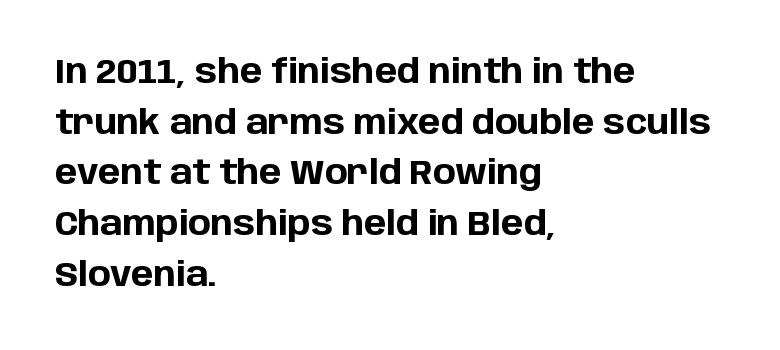
The image shows 34 px bold sans-serif type, upright; set left-aligned, normal line spacing (1.49x), normal letter spacing, not underlined; low stroke contrast and a large x-height.
